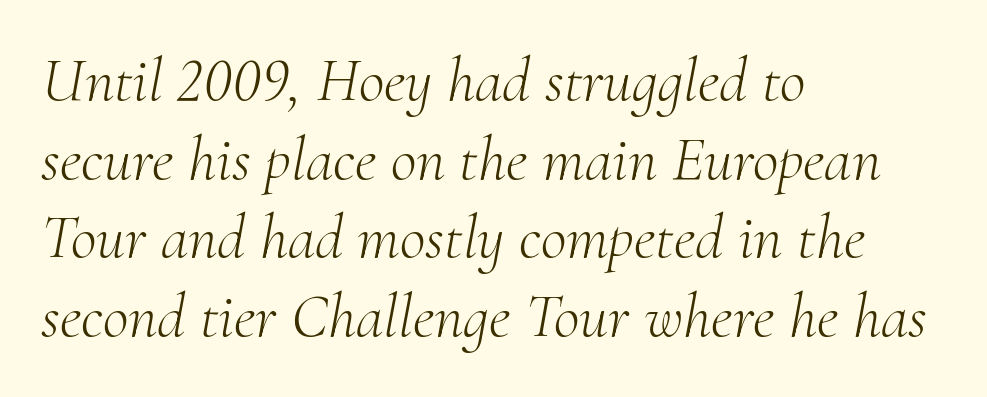
{"serif": "yes", "italic": "yes", "lean": "right", "slant_degrees": 10, "bold": "no", "weight": "light", "width": "normal", "stroke_contrast": "medium", "x_height": "small", "monospaced": "no", "underline": "no", "align": "left", "line_spacing": "normal", "line_spacing_ratio": 1.25, "letter_spacing": "normal", "letter_spacing_em": 0.0, "glyph_px": 63}
